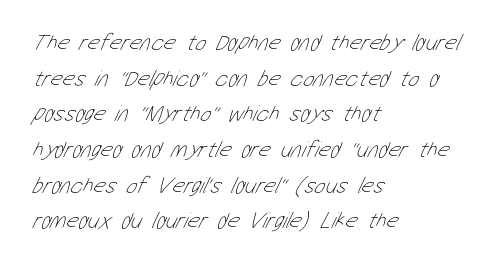
Q: Is the text bold? A: No.
Q: Is the text underlined? A: No.
Q: How is the paragraph aligned? A: Left-aligned.
Q: Is the spacing between letters normal or unusually wide? A: Normal.
Q: Is the spacing between lines tight, normal or loose? A: Normal.
